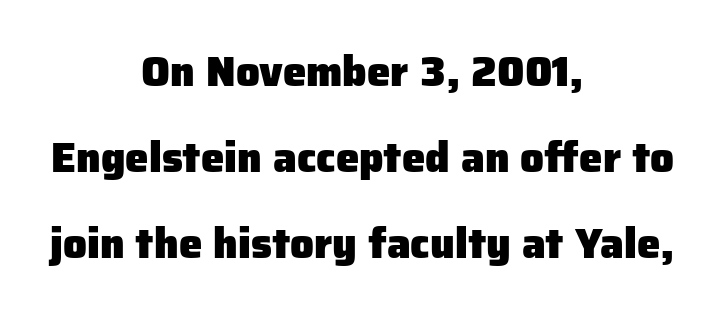
{"serif": "no", "italic": "no", "bold": "yes", "weight": "heavy", "width": "normal", "stroke_contrast": "low", "x_height": "medium", "monospaced": "no", "underline": "no", "align": "center", "line_spacing": "loose", "line_spacing_ratio": 2.05, "letter_spacing": "normal", "letter_spacing_em": 0.0, "glyph_px": 42}
